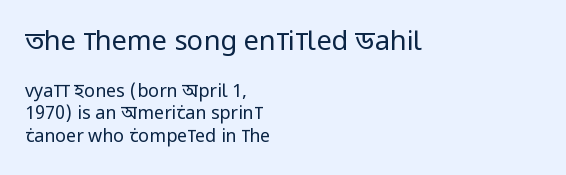
Unlike italic type, these characters show no tilt at all. Type without underlining. The more generous point size was reserved for the upper chunk. Line beginnings align vertically; line endings do not. Spacing between characters is what you'd get straight out of the box.
